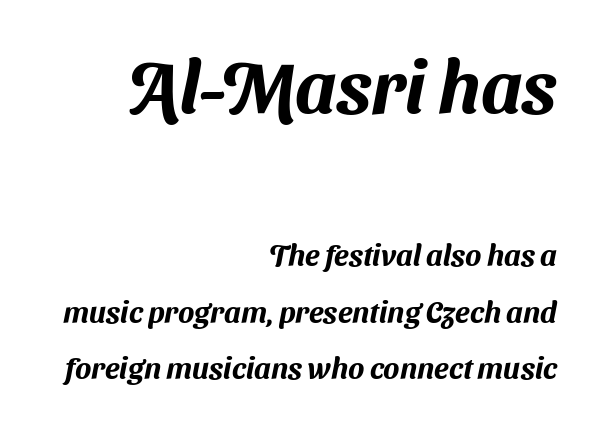
{"serif": "no", "width": "normal", "stroke_contrast": "medium", "x_height": "medium", "monospaced": "no", "underline": "no", "align": "right", "line_spacing_ratio": 1.88, "letter_spacing": "normal", "letter_spacing_em": 0.0, "larger_block": "first", "size_ratio": 2.47, "glyph_px": 74}
